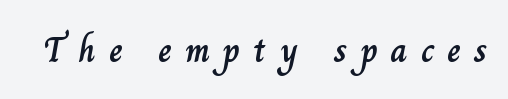
{"width": "normal", "stroke_contrast": "low", "x_height": "small", "monospaced": "no", "underline": "no", "letter_spacing": "wide", "letter_spacing_em": 0.37, "glyph_px": 36}
